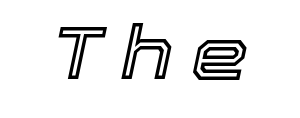
The image shows 73 px text type, italic (leaning right); set unusually wide letter spacing (+0.24 em), not underlined; a medium x-height.
